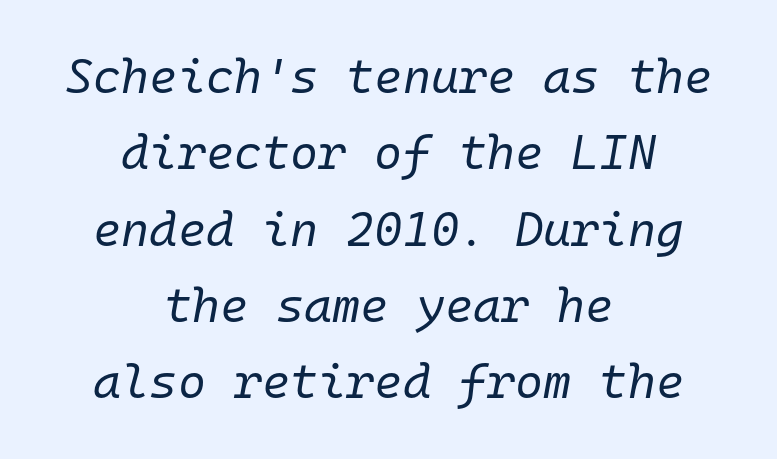
{"italic": "yes", "lean": "right", "slant_degrees": 10, "bold": "no", "weight": "regular", "width": "normal", "stroke_contrast": "low", "x_height": "medium", "monospaced": "yes", "underline": "no", "align": "center", "line_spacing": "normal", "line_spacing_ratio": 1.59, "letter_spacing": "normal", "letter_spacing_em": 0.0, "glyph_px": 48}
